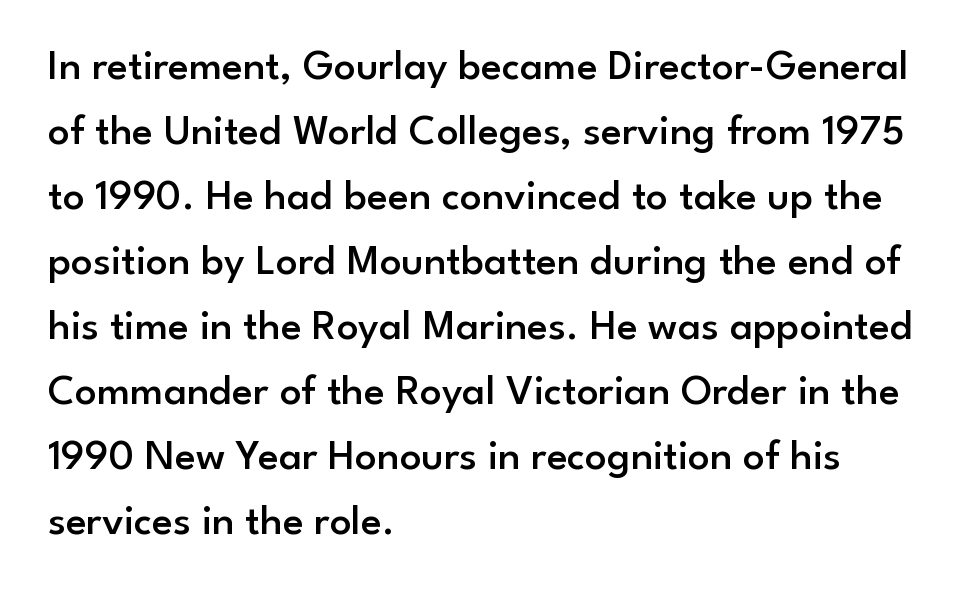
The image shows 43 px semibold sans-serif type, upright; set left-aligned, normal line spacing (1.51x), normal letter spacing, not underlined; low stroke contrast and a small x-height.
